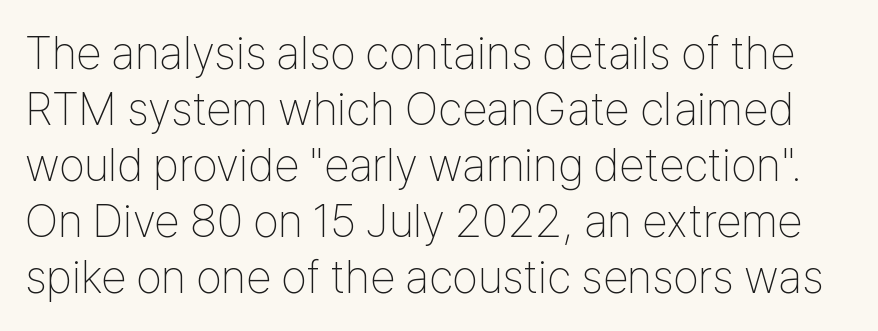
{"serif": "no", "italic": "no", "bold": "no", "weight": "thin", "width": "condensed", "stroke_contrast": "low", "x_height": "medium", "monospaced": "no", "underline": "no", "line_spacing_ratio": 1.22, "letter_spacing": "normal", "letter_spacing_em": 0.0, "glyph_px": 46}
